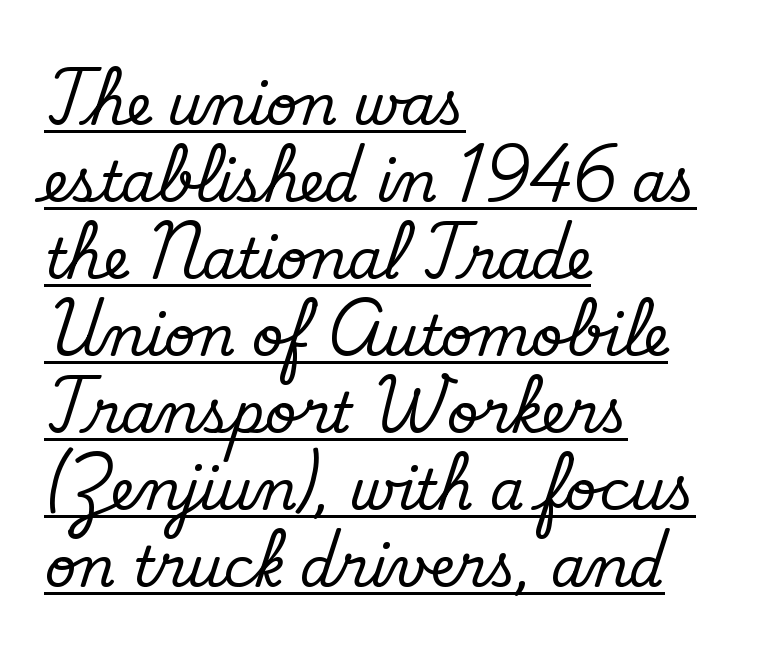
Q: Is the text bold? A: No.
Q: Is the typeface a serif or a sans-serif typeface? A: Sans-serif.
Q: Is the text underlined? A: Yes.
Q: How is the paragraph aligned? A: Left-aligned.
Q: Is the spacing between letters normal or unusually wide? A: Normal.
Q: Is the spacing between lines tight, normal or loose? A: Normal.
Q: Width (condensed, normal, or wide)? A: Normal.
Q: Stroke contrast? A: Low.
Q: x-height? A: Small.
Q: Monospaced? A: No.
